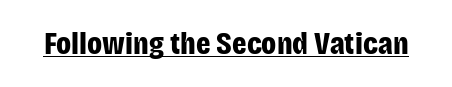
The image shows 32 px bold, condensed sans-serif type, upright; set normal letter spacing, underlined; low stroke contrast and a large x-height.
